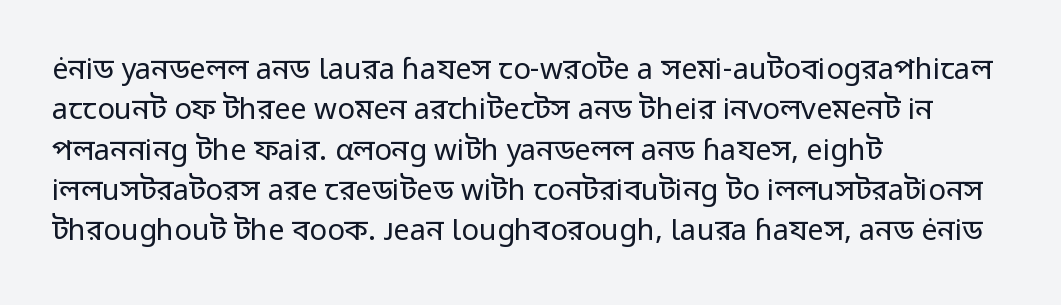
The image shows 29 px regular-weight sans-serif type, upright; set left-aligned, normal line spacing (1.39x), normal letter spacing, not underlined; low stroke contrast and a medium x-height.
